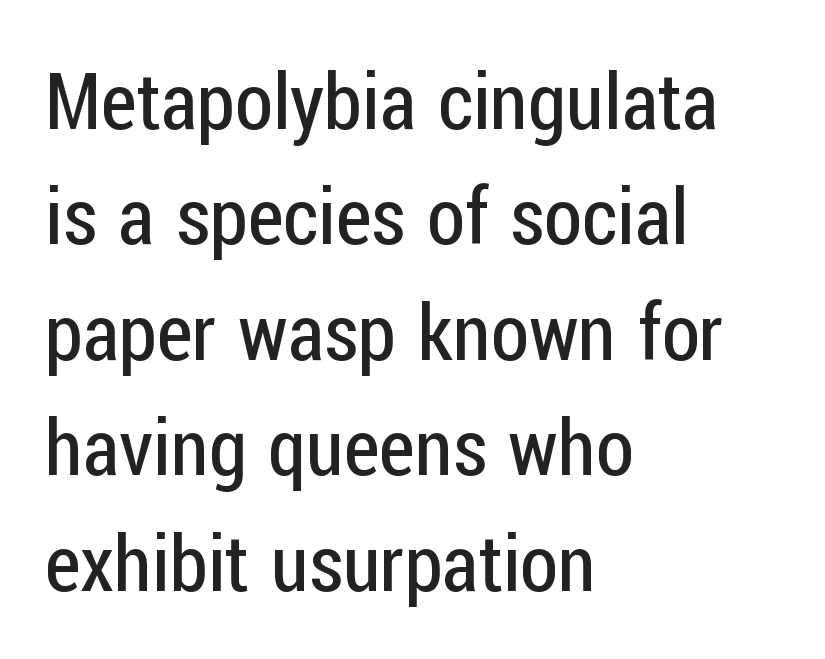
Summary of weight: not heavy and not bold. Character widths vary here, with narrow letters taking less room than wide ones. Examine the stroke ends and you'll find no serifs. Leading: standard.
